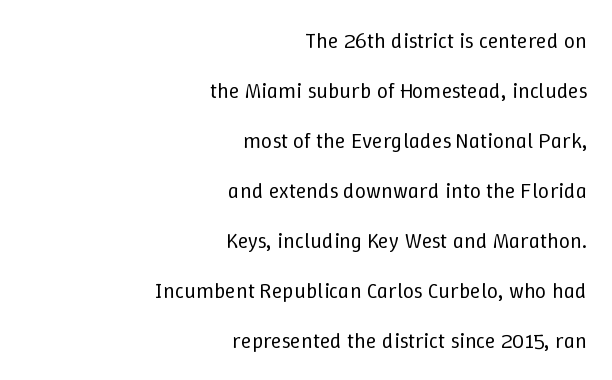
{"italic": "no", "bold": "no", "underline": "no", "align": "right", "line_spacing": "loose", "line_spacing_ratio": 2.27, "letter_spacing": "normal", "letter_spacing_em": 0.0, "glyph_px": 22}
